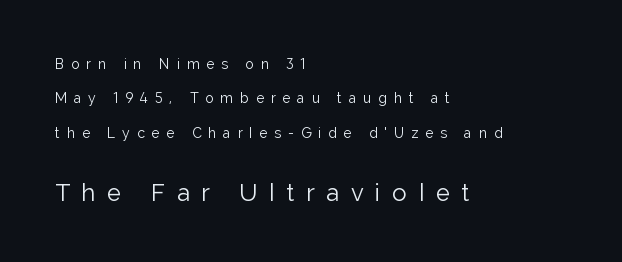
The image shows 24 px text type, upright; set left-aligned, loose line spacing (2.46x), unusually wide letter spacing (+0.49 em), not underlined; the second (bottom) block is 1.71x larger.
